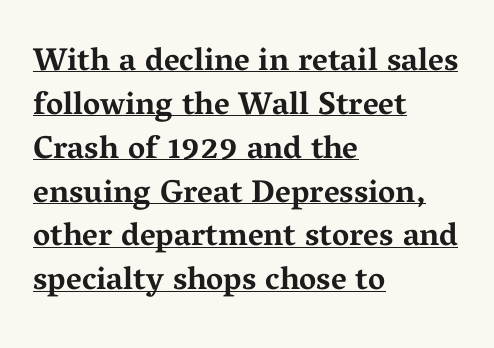
{"serif": "yes", "italic": "no", "bold": "yes", "weight": "bold", "width": "wide", "stroke_contrast": "medium", "x_height": "medium", "monospaced": "no", "underline": "yes", "align": "left", "line_spacing": "normal", "line_spacing_ratio": 1.37, "letter_spacing": "normal", "letter_spacing_em": 0.0, "glyph_px": 32}
